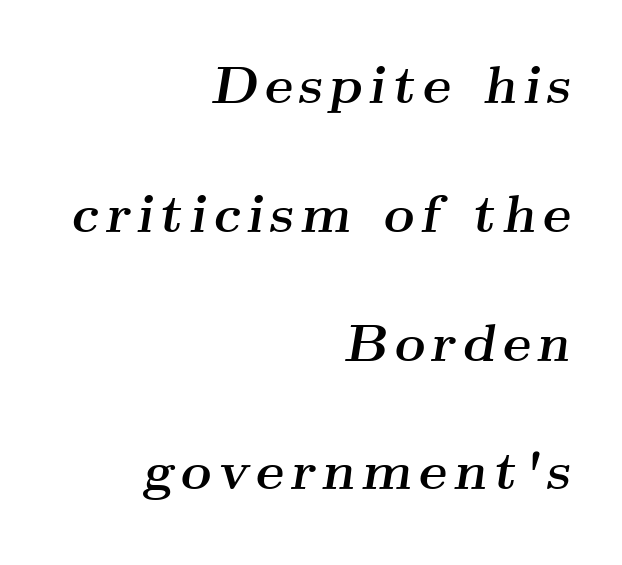
{"serif": "yes", "italic": "yes", "lean": "right", "slant_degrees": 9, "bold": "yes", "weight": "semibold", "width": "wide", "stroke_contrast": "medium", "x_height": "small", "monospaced": "no", "underline": "no", "align": "right", "line_spacing": "loose", "line_spacing_ratio": 2.43, "glyph_px": 53}
